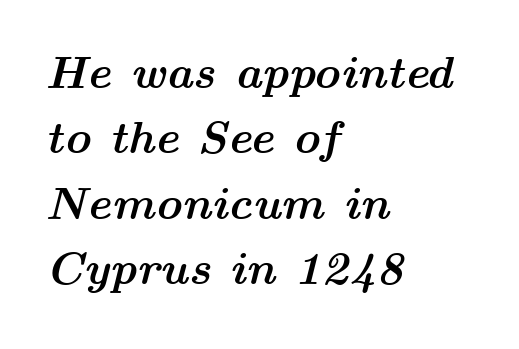
The image shows 46 px semibold, wide type, italic (leaning right); set left-aligned, normal line spacing (1.42x), normal letter spacing, not underlined; medium stroke contrast and a medium x-height.
